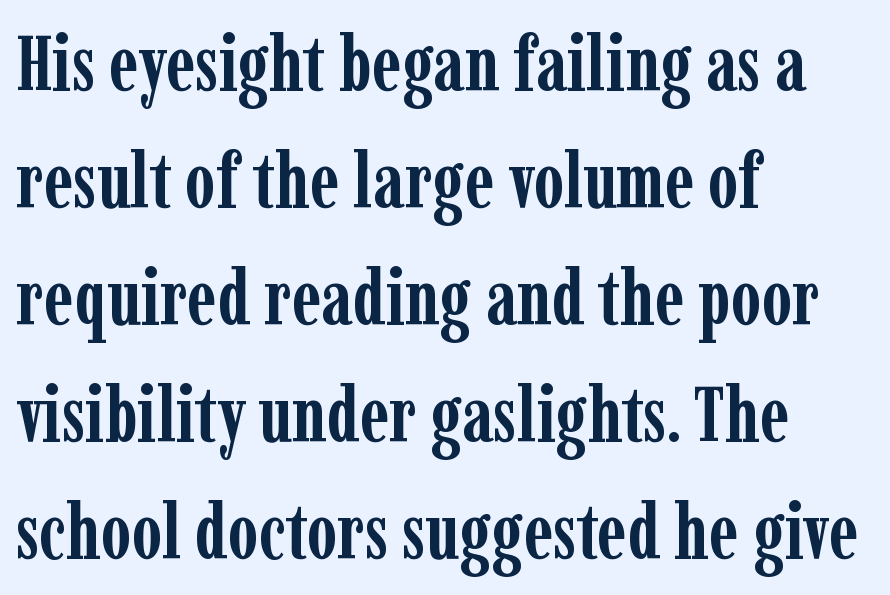
The image shows 77 px semibold, condensed serif type, upright; set left-aligned, normal line spacing (1.52x), normal letter spacing, not underlined; low stroke contrast and a medium x-height.
